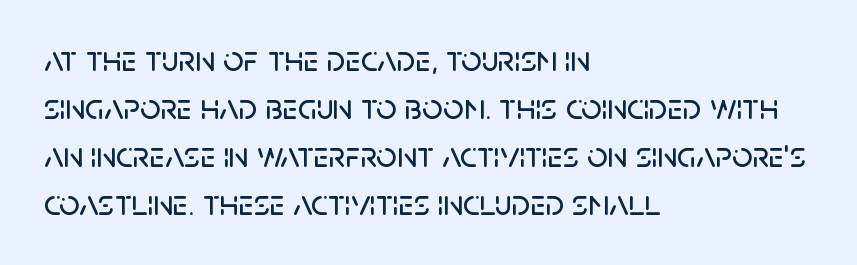
Q: Is the text italic (slanted)? A: No, it is upright.
Q: Is the typeface a serif or a sans-serif typeface? A: Sans-serif.
Q: Is the text underlined? A: No.
Q: How is the paragraph aligned? A: Left-aligned.
Q: Is the spacing between letters normal or unusually wide? A: Normal.
Q: Is the spacing between lines tight, normal or loose? A: Normal.
Q: Width (condensed, normal, or wide)? A: Normal.
Q: Stroke contrast? A: Low.
Q: x-height? A: Large.
Q: Monospaced? A: No.
